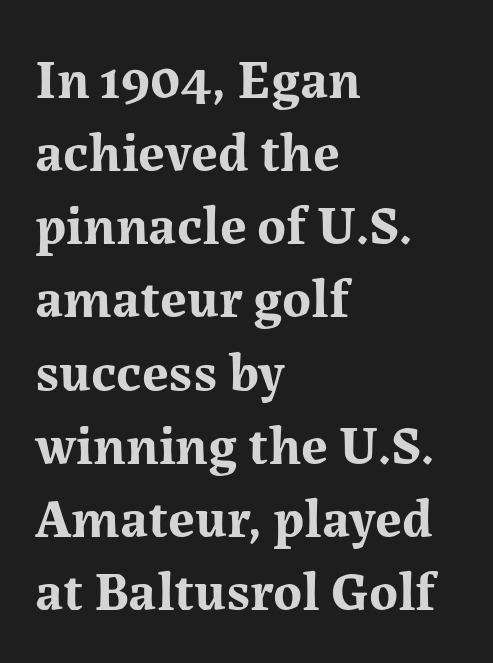
{"serif": "yes", "italic": "no", "bold": "yes", "weight": "bold", "width": "normal", "stroke_contrast": "medium", "x_height": "medium", "monospaced": "no", "underline": "no", "align": "left", "line_spacing": "normal", "line_spacing_ratio": 1.33, "letter_spacing": "normal", "letter_spacing_em": 0.0, "glyph_px": 55}
